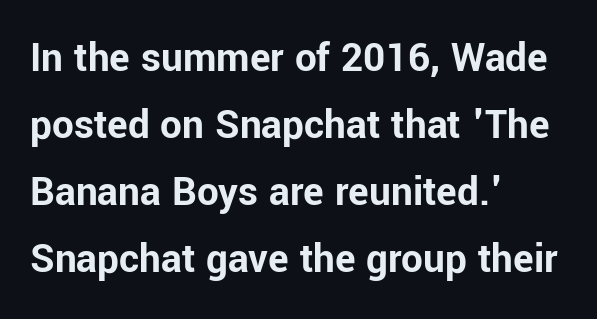
The image shows 43 px bold sans-serif type, upright; set left-aligned, normal line spacing (1.56x), normal letter spacing, not underlined; low stroke contrast and a medium x-height.
